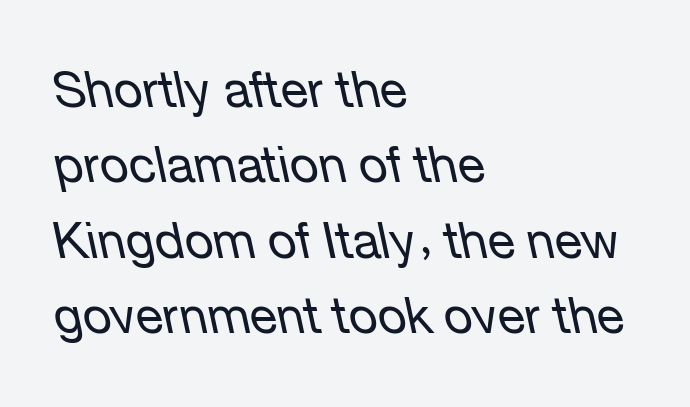
Style check: oblique. Rule under the text: the space is simply empty. There is no visible air inserted between adjacent glyphs. This sample has the flowing, uneven cadence of proportional lettering.
